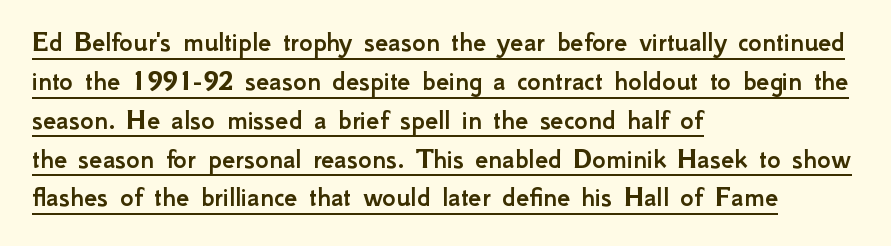
Each letter's strokes conclude bluntly, with no projecting serifs. Characters follow at the spacing the type designer built in. This block has exactly the height ordinary leading produces. Here the designer chose a conventional face with non-uniform glyph widths. This sample carries an underscore along the baseline area.
